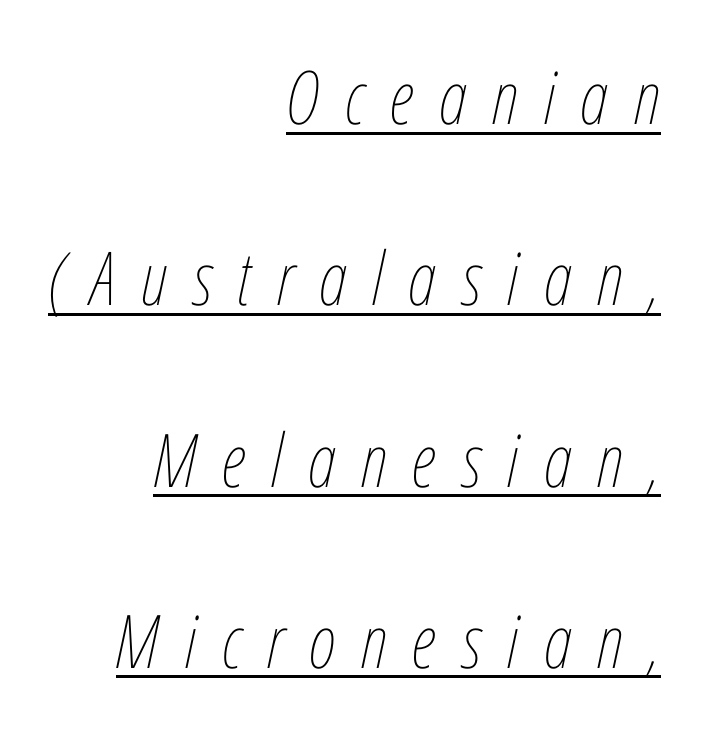
Q: Is the text bold? A: No.
Q: Is the text italic (slanted)? A: Yes, it leans right by about 12 degrees.
Q: Is the text underlined? A: Yes.
Q: How is the paragraph aligned? A: Right-aligned.
Q: Is the spacing between letters normal or unusually wide? A: Unusually wide.
Q: Is the spacing between lines tight, normal or loose? A: Loose.
Q: Width (condensed, normal, or wide)? A: Condensed.
Q: Stroke contrast? A: Low.
Q: x-height? A: Medium.
Q: Monospaced? A: No.
